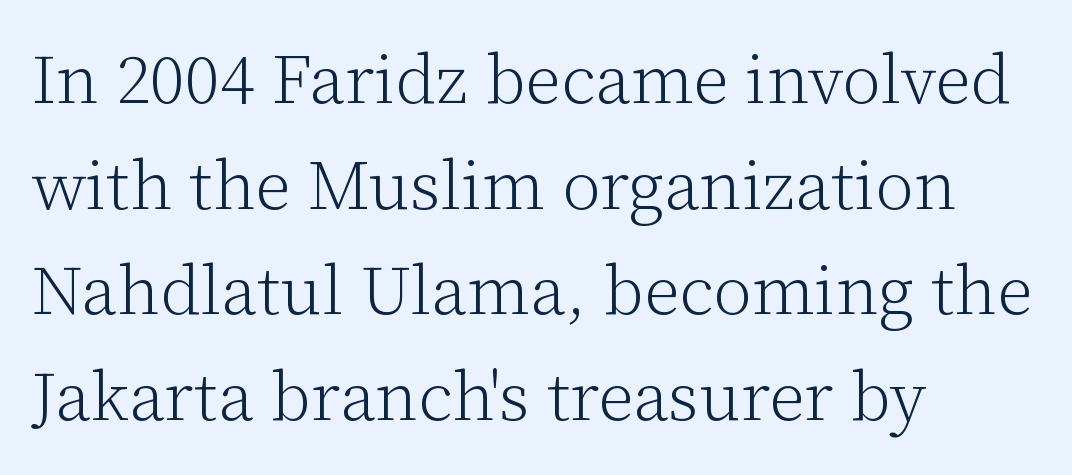
Q: Is the text bold? A: No.
Q: Is the text italic (slanted)? A: No, it is upright.
Q: Is the typeface a serif or a sans-serif typeface? A: Serif.
Q: Is the text underlined? A: No.
Q: How is the paragraph aligned? A: Left-aligned.
Q: Is the spacing between letters normal or unusually wide? A: Normal.
Q: Is the spacing between lines tight, normal or loose? A: Normal.
Q: Width (condensed, normal, or wide)? A: Normal.
Q: Stroke contrast? A: Low.
Q: x-height? A: Medium.
Q: Monospaced? A: No.
